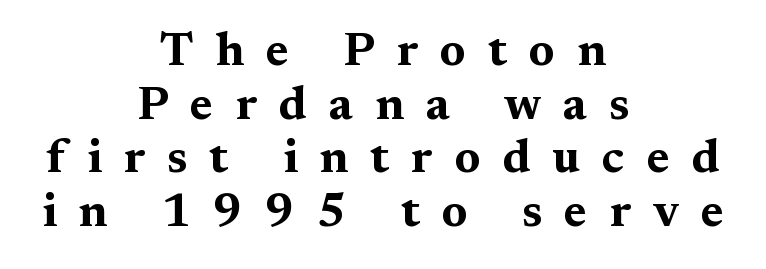
The image shows 47 px bold, wide serif type, upright; set centered, tight line spacing (1.14x), unusually wide letter spacing (+0.47 em), not underlined; medium stroke contrast and a medium x-height.
